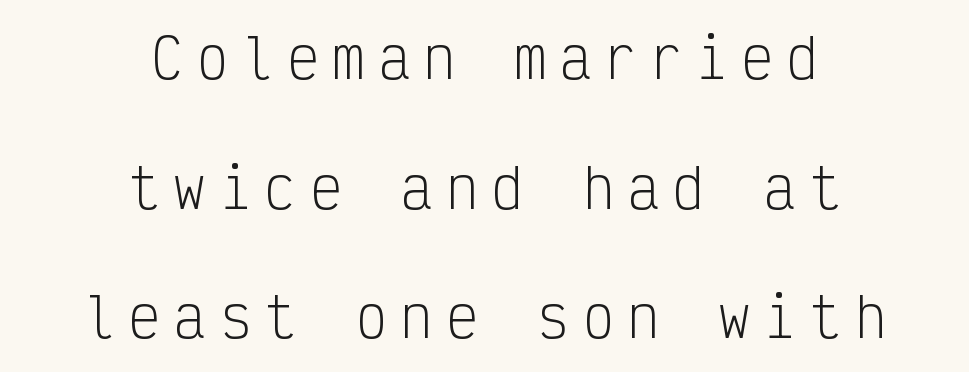
Nope, not italic — everything's standing straight. The gaps between neighbouring characters are conspicuously large. This is not heavy type; no bold has been used. Vertical spacing — loose. This rendering uses center alignment, leaving both contours irregular but symmetric.
